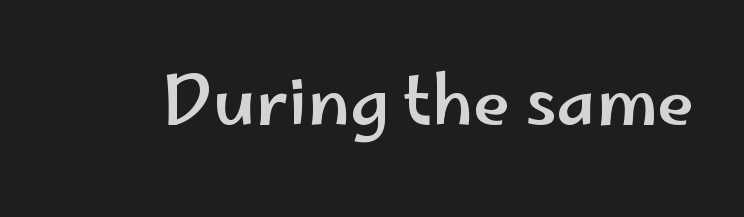
The image shows 67 px wide sans-serif type, upright; set normal letter spacing, not underlined; low stroke contrast and a small x-height.
